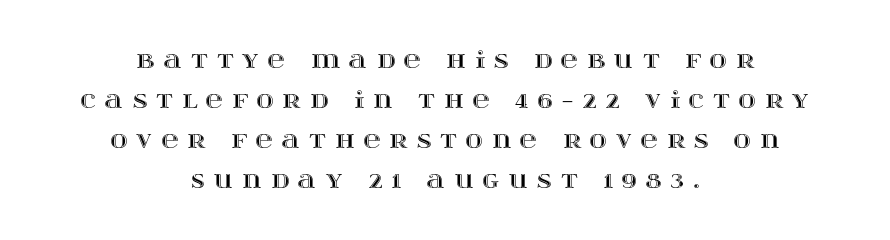
Q: Is the text italic (slanted)? A: No, it is upright.
Q: Is the text underlined? A: No.
Q: How is the paragraph aligned? A: Centered.
Q: Is the spacing between letters normal or unusually wide? A: Unusually wide.
